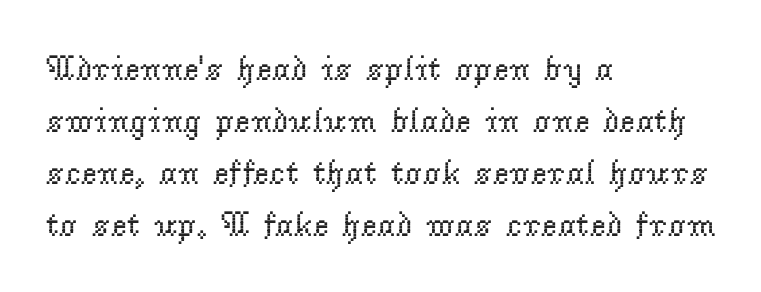
This sample uses a serif face. Each letter keeps its own natural width here, so spacing adapts to shape. The lettering stays uniformly vertical, giving the passage a roman look. Short and long lines alike share a common starting point at left. How would I describe the line gaps? Plain and ordinary.
